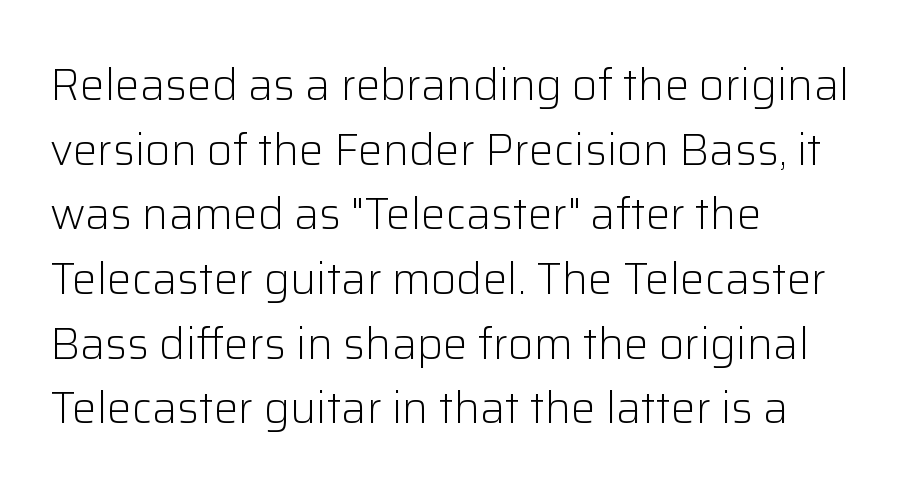
Q: Is the text bold? A: No.
Q: Is the text italic (slanted)? A: No, it is upright.
Q: Is the typeface a serif or a sans-serif typeface? A: Sans-serif.
Q: Is the text underlined? A: No.
Q: How is the paragraph aligned? A: Left-aligned.
Q: Is the spacing between letters normal or unusually wide? A: Normal.
Q: Is the spacing between lines tight, normal or loose? A: Normal.
Q: Width (condensed, normal, or wide)? A: Normal.
Q: Stroke contrast? A: Low.
Q: x-height? A: Medium.
Q: Monospaced? A: No.
